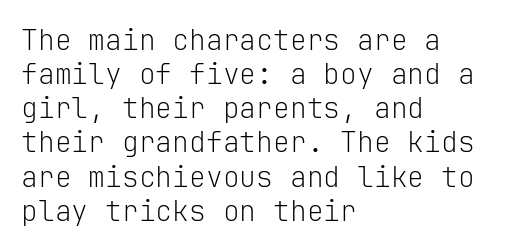
The image shows 28 px light sans-serif type, upright, monospaced; set left-aligned, line spacing 1.22x, normal letter spacing, not underlined; low stroke contrast and a medium x-height.
